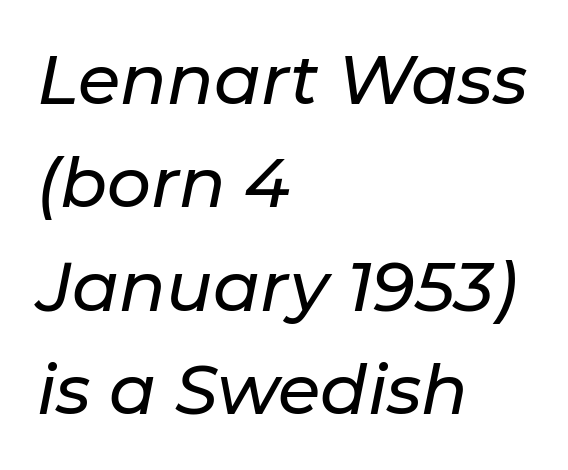
The image shows 69 px text type, italic (leaning right); set left-aligned, normal line spacing (1.5x), normal letter spacing, not underlined; low stroke contrast and a medium x-height.
